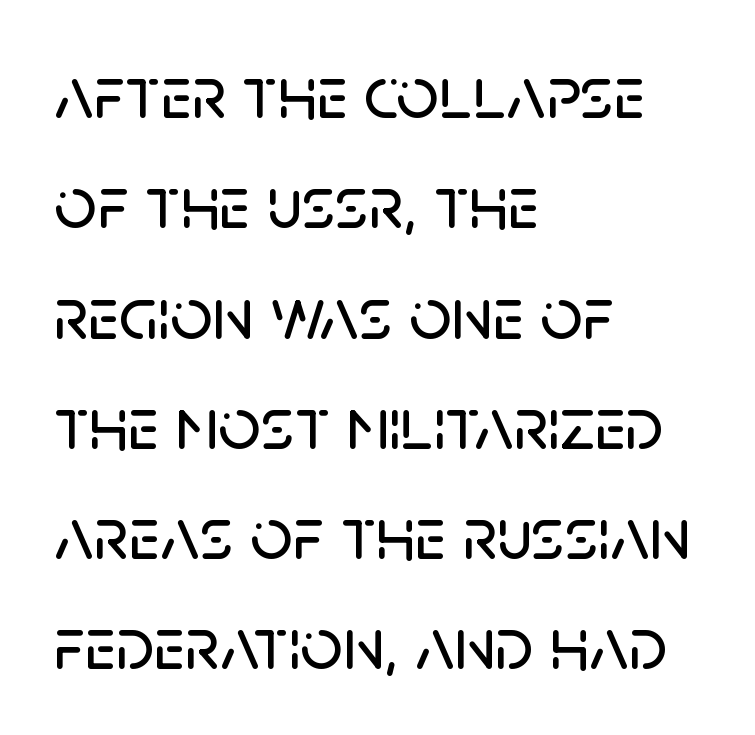
Q: Is the text italic (slanted)? A: No, it is upright.
Q: Is the typeface a serif or a sans-serif typeface? A: Sans-serif.
Q: Is the text underlined? A: No.
Q: How is the paragraph aligned? A: Left-aligned.
Q: Is the spacing between letters normal or unusually wide? A: Normal.
Q: Is the spacing between lines tight, normal or loose? A: Normal.
Q: Width (condensed, normal, or wide)? A: Normal.
Q: Stroke contrast? A: Low.
Q: x-height? A: Large.
Q: Monospaced? A: No.
